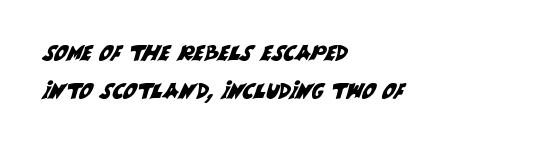
These lines stack with their left ends in a neat column. Does extra space separate the letters? No, they use regular spacing. Rule under the text: the space is simply empty.
